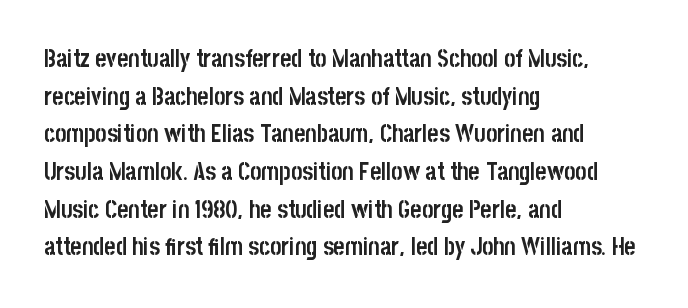
The image shows 24 px bold type, upright; set left-aligned, normal line spacing (1.57x), normal letter spacing, not underlined.
